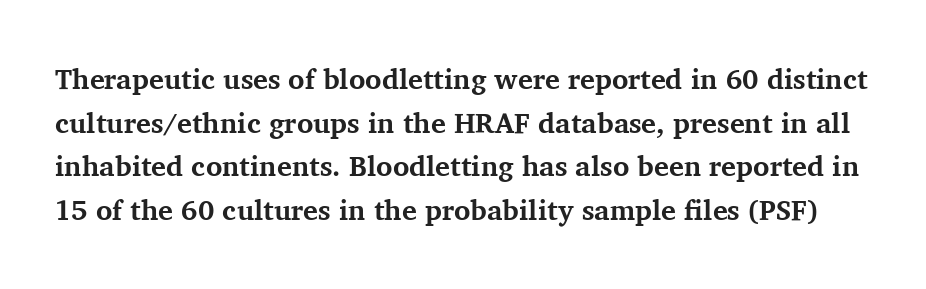
The image shows 28 px bold serif type, upright; set normal line spacing (1.56x), normal letter spacing, not underlined; medium stroke contrast and a medium x-height.
